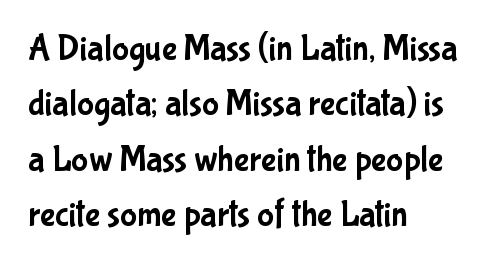
Notice how the stems are strictly vertical — no italics here. A bare baseline throughout the passage. Unlike a traditional serif, this face leaves its strokes unadorned. Visually the block forms a straight wall on the left and a jagged coastline on the right. Compared with typical paragraphs, the rows here are spaced about the same. Think of a printed novel: that variable character pitch is what you see here.
